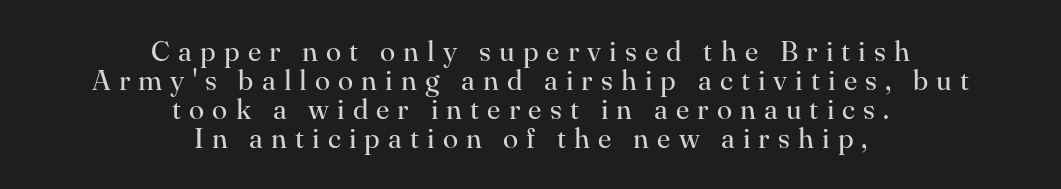
{"serif": "yes", "italic": "no", "bold": "no", "weight": "regular", "width": "normal", "stroke_contrast": "high", "x_height": "small", "monospaced": "no", "underline": "no", "align": "center", "line_spacing": "tight", "line_spacing_ratio": 1.03, "letter_spacing": "wide", "letter_spacing_em": 0.29, "glyph_px": 28}
